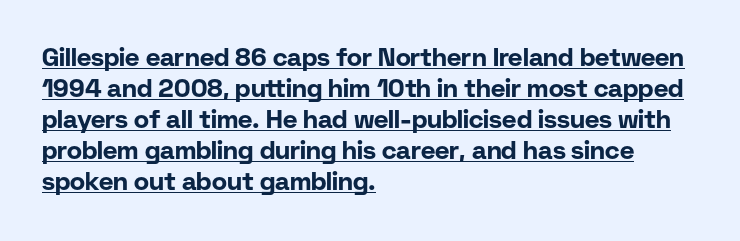
Q: Is the text bold? A: Yes.
Q: Is the text italic (slanted)? A: No, it is upright.
Q: Is the text underlined? A: Yes.
Q: How is the paragraph aligned? A: Left-aligned.
Q: Is the spacing between letters normal or unusually wide? A: Normal.
